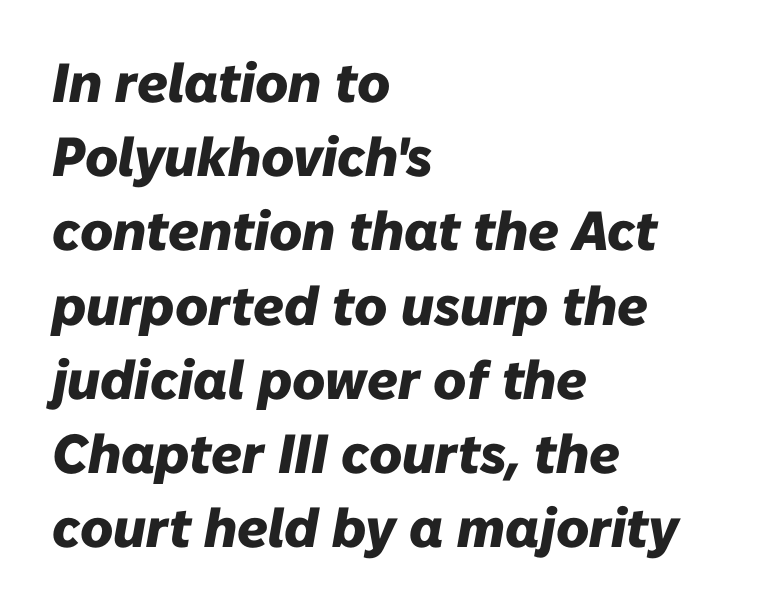
The image shows 55 px heavy type, italic (leaning right); set left-aligned, normal line spacing (1.35x), normal letter spacing, not underlined; low stroke contrast and a medium x-height.
